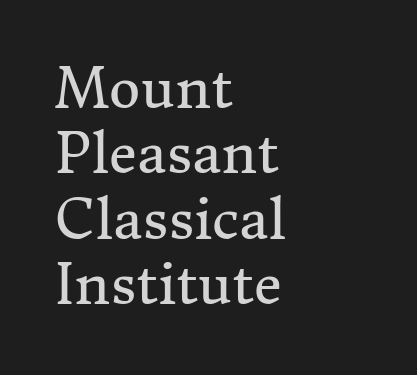
In terms of letterform style, serifs are clearly present. Beneath every word, the page is bare. Vertical stems look standard width or narrower in stroke. Typeset ragged right — the left edge is the straight one. Italic? Not at all — the glyphs are vertical.
